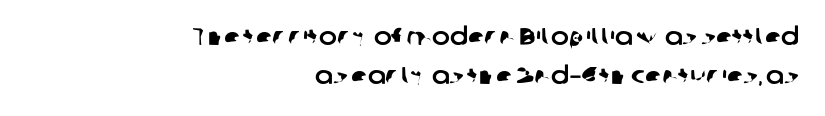
Default kerning and tracking; the words read as compact shapes. The lines in this sample share a right terminus and differ only in where they begin. Quick note: interline space is typical. The gap between lines stays unmarked.
